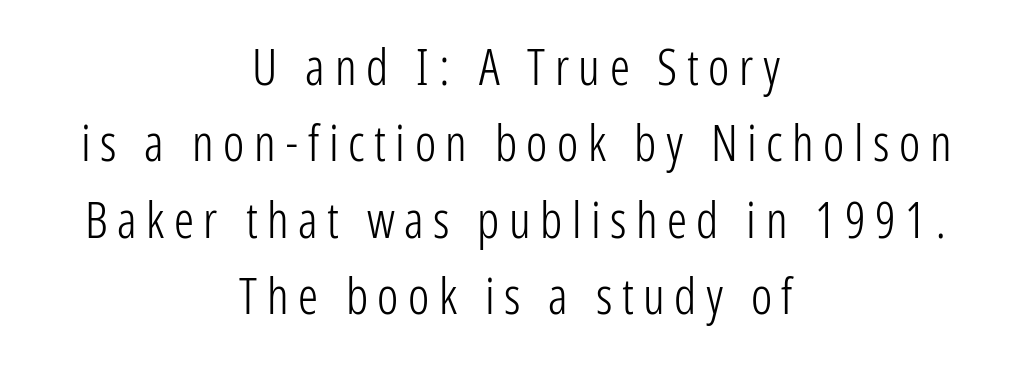
The image shows 50 px light, condensed sans-serif type, upright; set centered, normal line spacing (1.53x), not underlined; low stroke contrast and a medium x-height.
